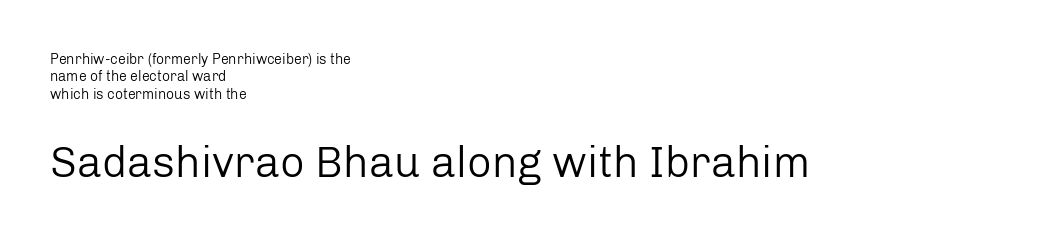
If you drew a line through each stem, it would be perfectly vertical. Think of a printed novel: that variable character pitch is what you see here. The string is rendered with underlining switched off. The font sits on the lighter half of the weight spectrum, regular included. Type style note: lacks serifs. A student would call this left alignment; a typographer would say flush left, rag right.
